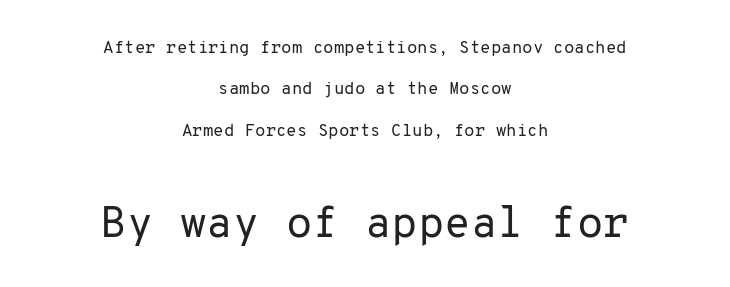
{"serif": "no", "italic": "no", "bold": "no", "weight": "regular", "width": "normal", "stroke_contrast": "low", "x_height": "medium", "monospaced": "yes", "underline": "no", "align": "center", "line_spacing": "loose", "line_spacing_ratio": 2.43, "letter_spacing": "normal", "letter_spacing_em": 0.0, "larger_block": "second", "size_ratio": 2.53, "glyph_px": 43}
